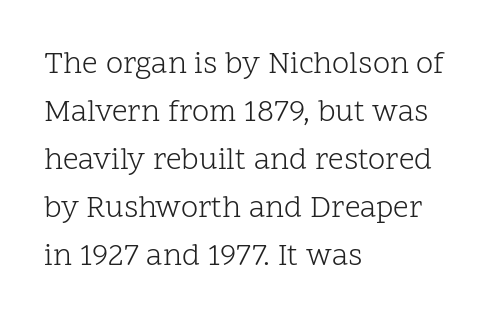
Q: Is the text bold? A: No.
Q: Is the text italic (slanted)? A: No, it is upright.
Q: Is the typeface a serif or a sans-serif typeface? A: Serif.
Q: Is the text underlined? A: No.
Q: How is the paragraph aligned? A: Left-aligned.
Q: Is the spacing between letters normal or unusually wide? A: Normal.
Q: Is the spacing between lines tight, normal or loose? A: Normal.
Q: Width (condensed, normal, or wide)? A: Normal.
Q: Stroke contrast? A: Low.
Q: x-height? A: Medium.
Q: Monospaced? A: No.
